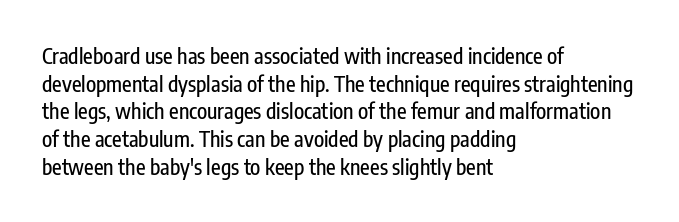
{"italic": "no", "underline": "no", "align": "left", "line_spacing": "normal", "line_spacing_ratio": 1.32, "letter_spacing": "normal", "letter_spacing_em": 0.0, "glyph_px": 21}
